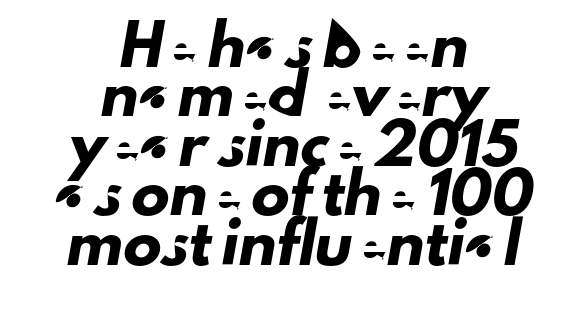
Q: Is the typeface a serif or a sans-serif typeface? A: Sans-serif.
Q: Is the text underlined? A: No.
Q: How is the paragraph aligned? A: Centered.
Q: Is the spacing between letters normal or unusually wide? A: Normal.
Q: Is the spacing between lines tight, normal or loose? A: Normal.
Q: Width (condensed, normal, or wide)? A: Normal.
Q: Stroke contrast? A: Low.
Q: x-height? A: Small.
Q: Monospaced? A: No.
